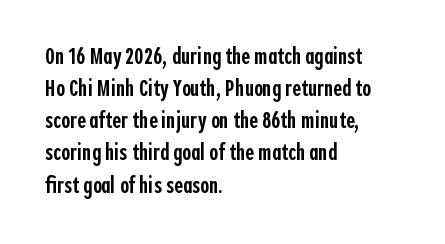
{"italic": "no", "bold": "semi", "underline": "no", "align": "left", "line_spacing": "normal", "line_spacing_ratio": 1.34, "letter_spacing": "normal", "letter_spacing_em": 0.0, "glyph_px": 24}
